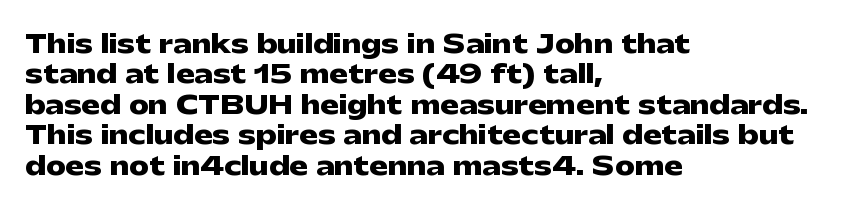
Each line starts at the same left margin while the right side varies. Words appear dense and cohesive because spacing is normal. What weight is shown? A full bold with thick strokes. Nope, not italic — everything's standing straight.
